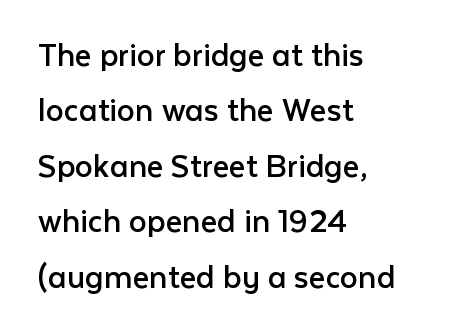
{"serif": "no", "italic": "no", "bold": "no", "weight": "regular", "width": "normal", "stroke_contrast": "low", "x_height": "medium", "monospaced": "no", "underline": "no", "align": "left", "line_spacing": "normal", "line_spacing_ratio": 1.54, "letter_spacing": "normal", "letter_spacing_em": 0.0, "glyph_px": 36}
